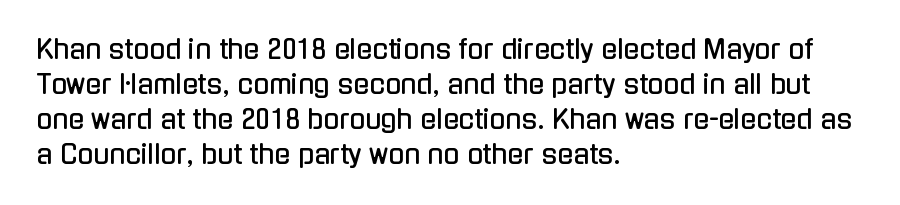
{"italic": "no", "underline": "no", "align": "left", "line_spacing": "normal", "line_spacing_ratio": 1.35, "letter_spacing": "normal", "letter_spacing_em": 0.0, "glyph_px": 26}
